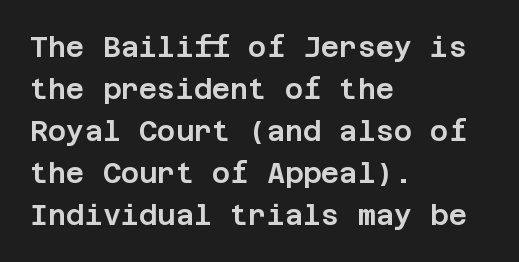
Q: Is the text italic (slanted)? A: No, it is upright.
Q: Is the typeface a serif or a sans-serif typeface? A: Sans-serif.
Q: Is the text underlined? A: No.
Q: How is the paragraph aligned? A: Left-aligned.
Q: Is the spacing between letters normal or unusually wide? A: Normal.
Q: Is the spacing between lines tight, normal or loose? A: Normal.
Q: Width (condensed, normal, or wide)? A: Normal.
Q: Stroke contrast? A: Low.
Q: x-height? A: Large.
